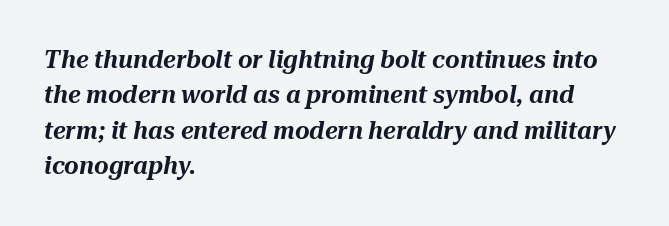
The lines in this sample share a left origin and differ only in where they stop. Spacing between characters is what you'd get straight out of the box. Is the type slanted? Yes — the strokes lean at a clear angle. A typesetter would call this leading conventional body-copy spacing.
